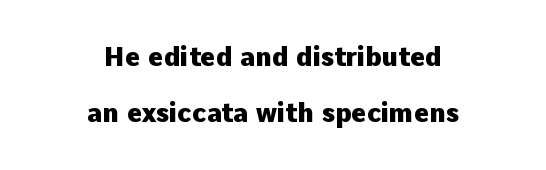
The image shows 26 px bold type, upright; set centered, loose line spacing (2.14x), normal letter spacing, not underlined.
